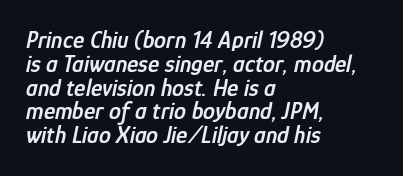
Leading: reduced. Observe the ordinary spacing: letters are neighbours, not strangers. No word sits above an underline. As a designer I'd log this as weight 600, semibold.
